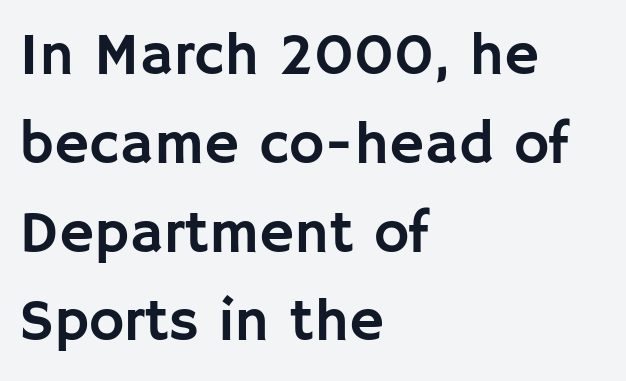
{"serif": "no", "italic": "no", "width": "normal", "stroke_contrast": "low", "x_height": "large", "monospaced": "no", "underline": "no", "align": "left", "line_spacing": "normal", "line_spacing_ratio": 1.48, "letter_spacing": "normal", "letter_spacing_em": 0.0, "glyph_px": 60}
